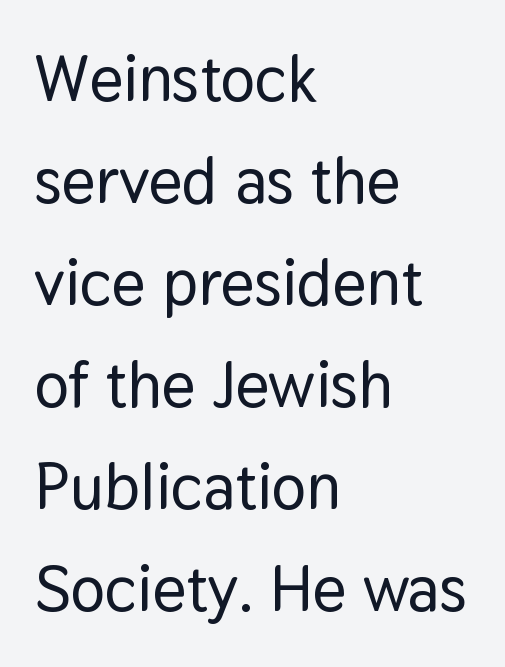
The image shows 65 px sans-serif type, upright; set left-aligned, normal line spacing (1.57x), normal letter spacing, not underlined; low stroke contrast and a medium x-height.
